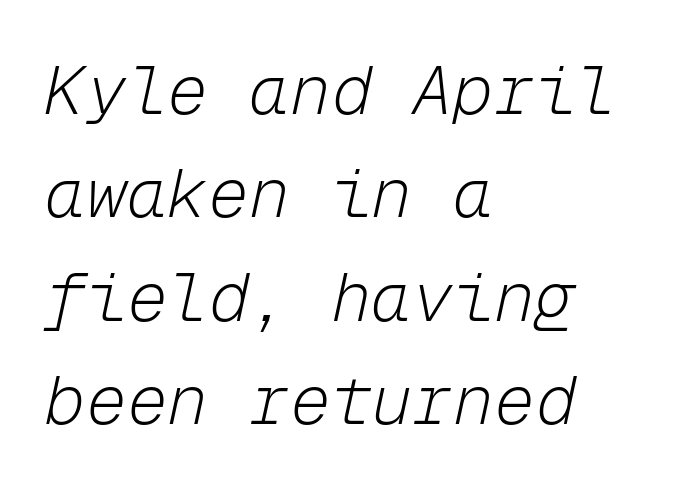
{"italic": "yes", "lean": "right", "slant_degrees": 12, "bold": "no", "weight": "light", "width": "normal", "stroke_contrast": "low", "x_height": "medium", "monospaced": "yes", "underline": "no", "align": "left", "line_spacing": "normal", "line_spacing_ratio": 1.52, "letter_spacing": "normal", "letter_spacing_em": 0.0, "glyph_px": 68}
